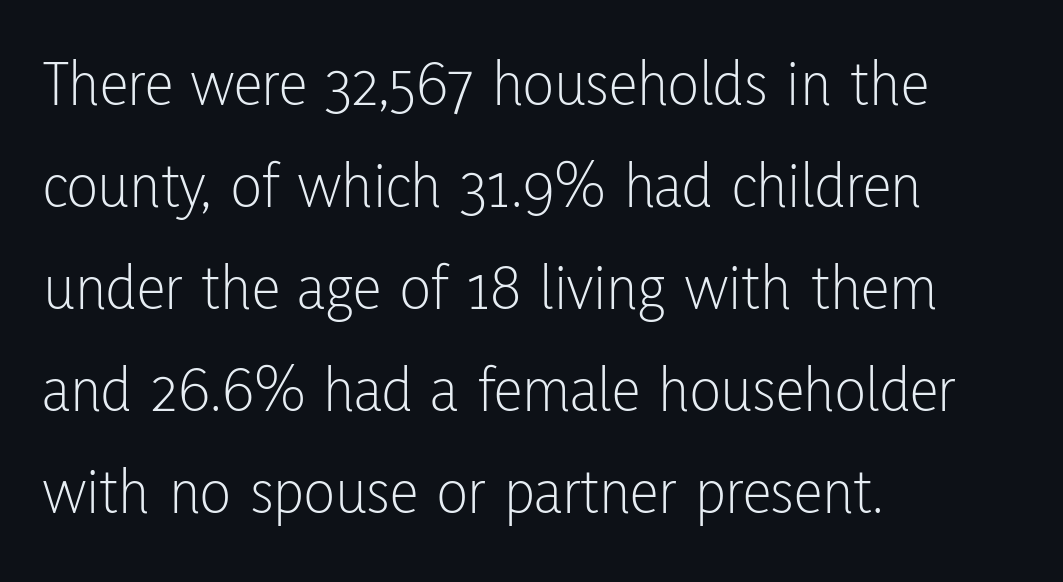
{"serif": "no", "italic": "no", "bold": "no", "weight": "light", "width": "condensed", "stroke_contrast": "low", "x_height": "medium", "monospaced": "no", "underline": "no", "align": "left", "line_spacing": "normal", "line_spacing_ratio": 1.57, "letter_spacing": "normal", "letter_spacing_em": 0.0, "glyph_px": 65}
